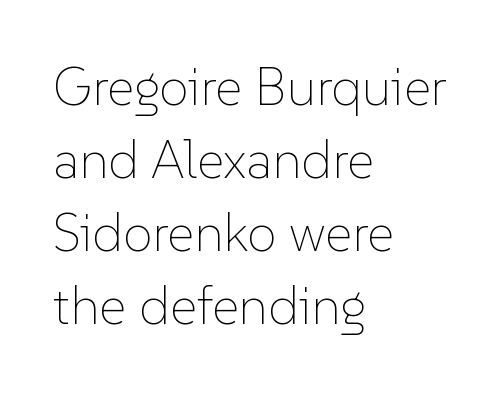
Q: Is the text bold? A: No.
Q: Is the text italic (slanted)? A: No, it is upright.
Q: Is the text underlined? A: No.
Q: How is the paragraph aligned? A: Left-aligned.
Q: Is the spacing between letters normal or unusually wide? A: Normal.
Q: Is the spacing between lines tight, normal or loose? A: Normal.
Q: Width (condensed, normal, or wide)? A: Normal.
Q: Stroke contrast? A: Low.
Q: x-height? A: Medium.
Q: Monospaced? A: No.
